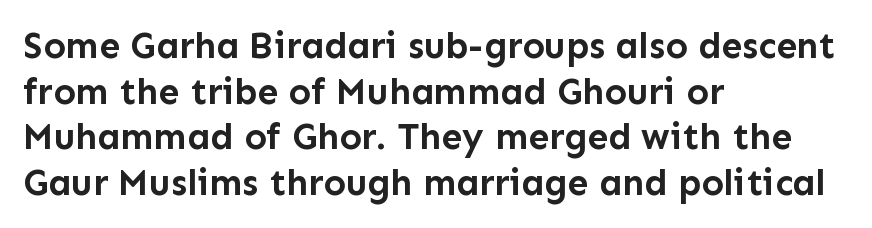
{"serif": "no", "italic": "no", "bold": "yes", "weight": "semibold", "width": "normal", "stroke_contrast": "low", "x_height": "medium", "monospaced": "no", "underline": "no", "align": "left", "line_spacing_ratio": 1.23, "letter_spacing": "normal", "letter_spacing_em": 0.0, "glyph_px": 37}
